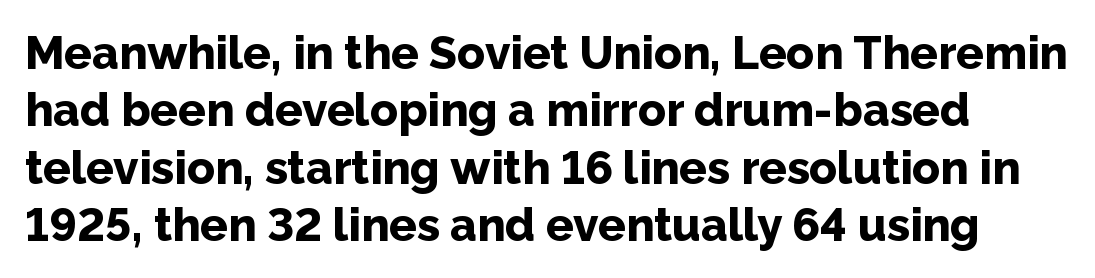
Q: Is the text bold? A: Yes.
Q: Is the text italic (slanted)? A: No, it is upright.
Q: Is the typeface a serif or a sans-serif typeface? A: Sans-serif.
Q: Is the text underlined? A: No.
Q: Is the spacing between letters normal or unusually wide? A: Normal.
Q: Is the spacing between lines tight, normal or loose? A: Normal.
Q: Width (condensed, normal, or wide)? A: Normal.
Q: Stroke contrast? A: Low.
Q: x-height? A: Medium.
Q: Monospaced? A: No.
